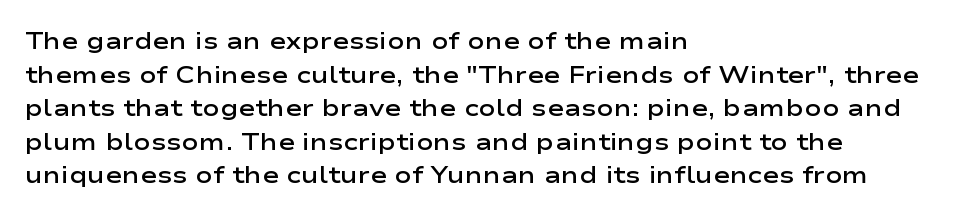
Q: Is the text bold? A: Semi-bold.
Q: Is the text italic (slanted)? A: No, it is upright.
Q: Is the text underlined? A: No.
Q: How is the paragraph aligned? A: Left-aligned.
Q: Is the spacing between letters normal or unusually wide? A: Normal.
Q: Is the spacing between lines tight, normal or loose? A: Normal.
